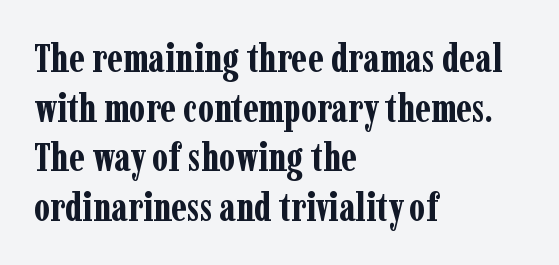
{"serif": "yes", "italic": "no", "bold": "yes", "weight": "bold", "width": "condensed", "stroke_contrast": "low", "x_height": "medium", "monospaced": "no", "underline": "no", "align": "left", "line_spacing": "normal", "line_spacing_ratio": 1.27, "letter_spacing": "normal", "letter_spacing_em": 0.0, "glyph_px": 39}
